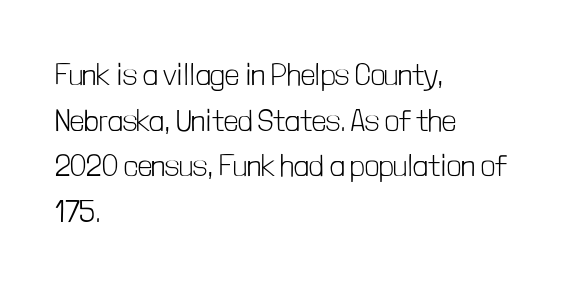
The image shows 31 px light, condensed sans-serif type, upright; set left-aligned, normal line spacing (1.47x), normal letter spacing, not underlined; low stroke contrast and a medium x-height.
